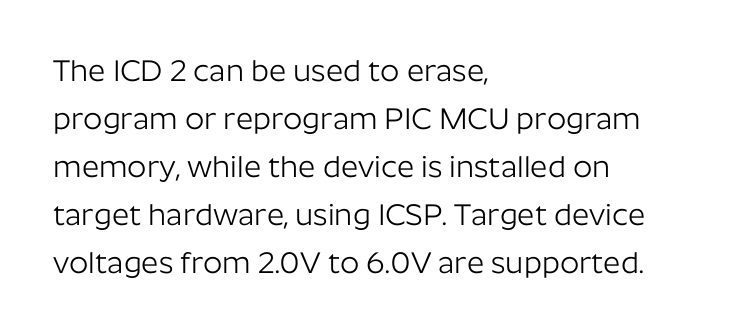
Weight class: somewhere from thin through regular. The letters stand upright; this is a roman face. The string is rendered with underlining switched off. Look at the tracking — it's just the regular setting, nothing added.
